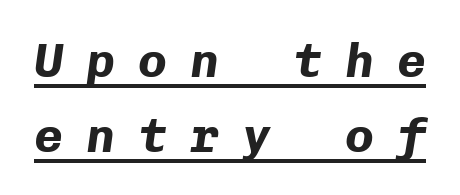
Q: Is the text bold? A: Yes.
Q: Is the text italic (slanted)? A: Yes, it leans right by about 8 degrees.
Q: Is the text underlined? A: Yes.
Q: Is the spacing between letters normal or unusually wide? A: Unusually wide.
Q: Is the spacing between lines tight, normal or loose? A: Normal.
Q: Width (condensed, normal, or wide)? A: Normal.
Q: Stroke contrast? A: Low.
Q: x-height? A: Medium.
Q: Monospaced? A: Yes.
